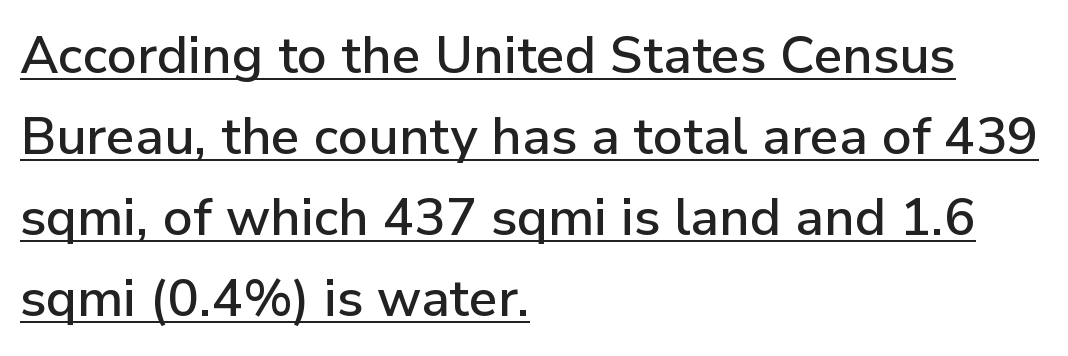
The image shows 52 px sans-serif type, upright; set left-aligned, normal line spacing (1.56x), normal letter spacing, underlined; low stroke contrast and a medium x-height.
